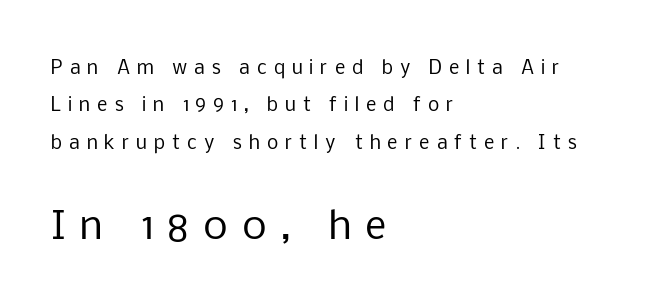
Q: Is the text bold? A: No.
Q: Is the text italic (slanted)? A: No, it is upright.
Q: Is the typeface a serif or a sans-serif typeface? A: Sans-serif.
Q: Is the text underlined? A: No.
Q: How is the paragraph aligned? A: Left-aligned.
Q: Is the spacing between letters normal or unusually wide? A: Unusually wide.
Q: Is the spacing between lines tight, normal or loose? A: Loose.
Q: Which block of text is set in a larger size, the first (top) or the second (bottom)? A: The second (bottom) one.
Q: Width (condensed, normal, or wide)? A: Normal.
Q: Stroke contrast? A: Low.
Q: x-height? A: Medium.
Q: Monospaced? A: No.
